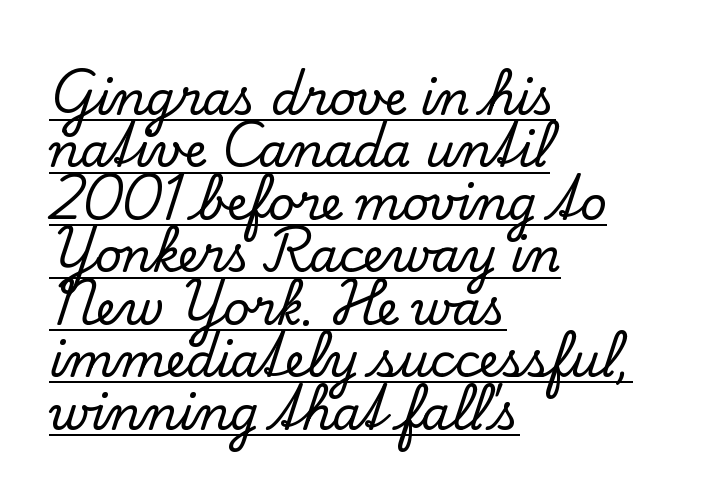
Q: Is the text italic (slanted)? A: Yes.
Q: Is the typeface a serif or a sans-serif typeface? A: Serif.
Q: Is the text underlined? A: Yes.
Q: How is the paragraph aligned? A: Left-aligned.
Q: Is the spacing between letters normal or unusually wide? A: Normal.
Q: Is the spacing between lines tight, normal or loose? A: Tight.
Q: Width (condensed, normal, or wide)? A: Normal.
Q: Stroke contrast? A: Low.
Q: x-height? A: Small.
Q: Monospaced? A: No.
